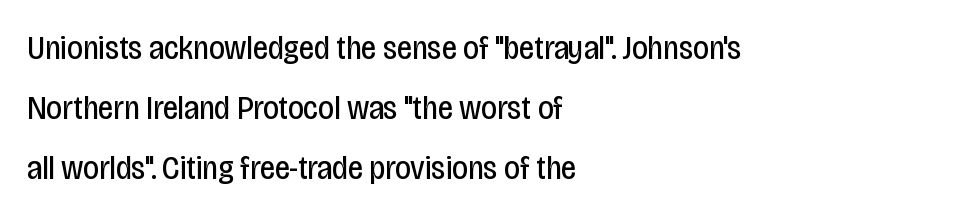
{"serif": "no", "italic": "no", "bold": "no", "weight": "regular", "width": "condensed", "stroke_contrast": "low", "x_height": "large", "monospaced": "no", "underline": "no", "align": "left", "line_spacing_ratio": 1.77, "letter_spacing": "normal", "letter_spacing_em": 0.0, "glyph_px": 34}
